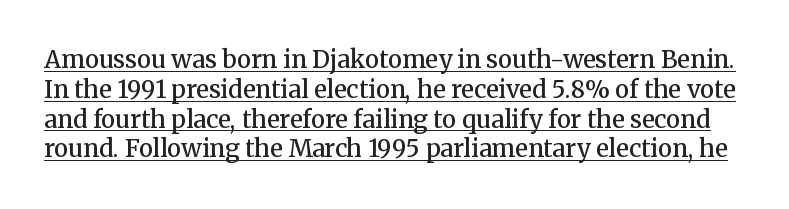
These words are printed semibold, heavier than regular yet not bold. Is there any slant? The stems are plumb. Like a heading marked for emphasis, these lines bear an underscore. This rendering leaves character spacing at its baseline value.
